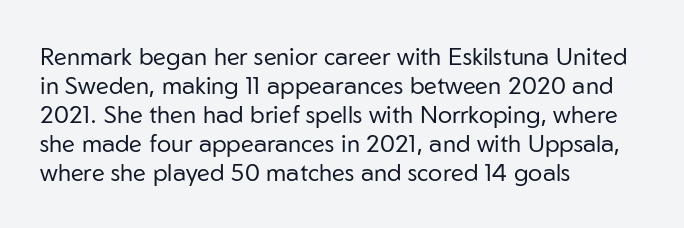
The image shows 24 px text type, upright; set left-aligned, line spacing 1.21x, normal letter spacing, not underlined.
